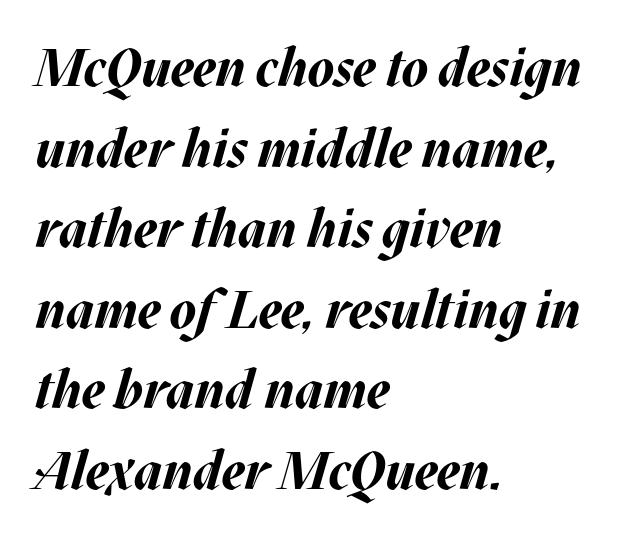
{"italic": "yes", "lean": "right", "slant_degrees": 17, "bold": "yes", "weight": "bold", "width": "normal", "stroke_contrast": "medium", "x_height": "large", "monospaced": "no", "underline": "no", "align": "left", "line_spacing": "normal", "line_spacing_ratio": 1.52, "letter_spacing": "normal", "letter_spacing_em": 0.0, "glyph_px": 53}
